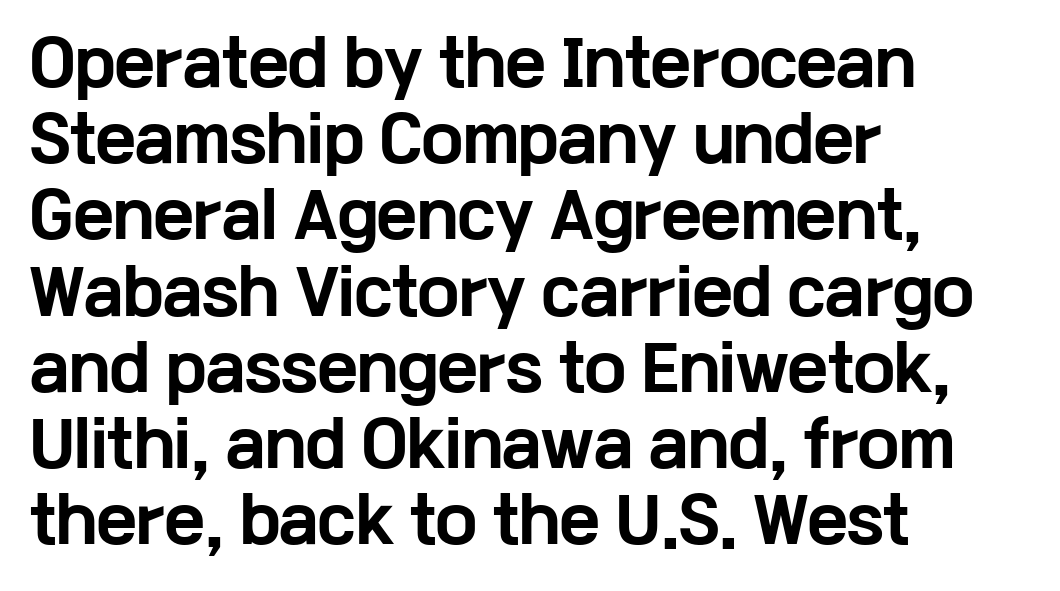
The image shows 61 px bold, wide sans-serif type, upright; set left-aligned, normal line spacing (1.25x), normal letter spacing, not underlined; low stroke contrast and a medium x-height.
